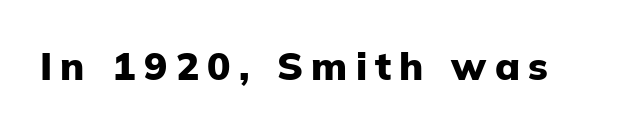
{"serif": "no", "italic": "no", "bold": "yes", "weight": "heavy", "width": "normal", "stroke_contrast": "low", "x_height": "medium", "monospaced": "no", "underline": "no", "letter_spacing": "wide", "letter_spacing_em": 0.21, "glyph_px": 39}
